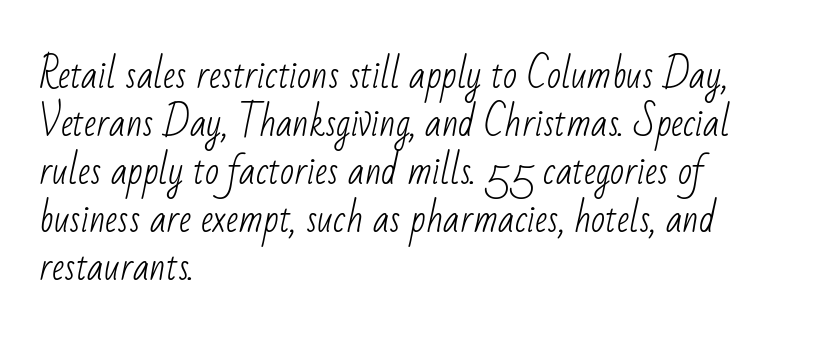
The image shows 37 px light, condensed sans-serif type; set left-aligned, normal line spacing (1.3x), normal letter spacing, not underlined; low stroke contrast and a small x-height.
